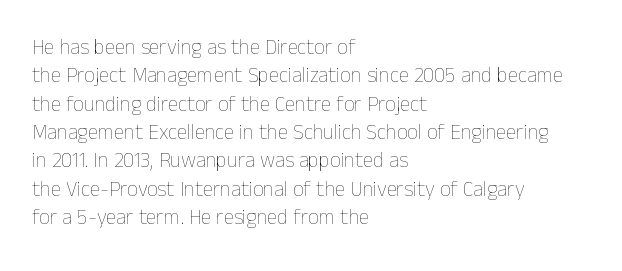
Evenly set lines give the paragraph a standard silhouette. Students, note that the glyphs here touch the page at normal intervals. In terms of posture, this sample is upright. Typeset ragged right — the left edge is the straight one.
